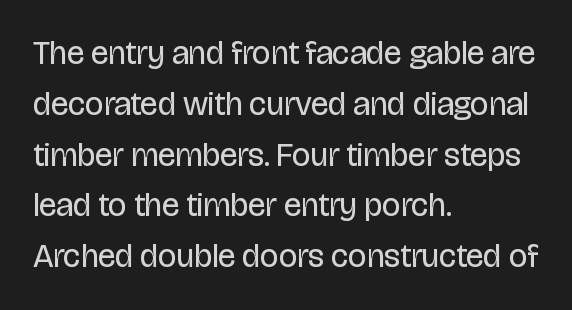
Q: Is the text bold? A: No.
Q: Is the text italic (slanted)? A: No, it is upright.
Q: Is the typeface a serif or a sans-serif typeface? A: Sans-serif.
Q: Is the text underlined? A: No.
Q: How is the paragraph aligned? A: Left-aligned.
Q: Is the spacing between letters normal or unusually wide? A: Normal.
Q: Is the spacing between lines tight, normal or loose? A: Normal.
Q: Width (condensed, normal, or wide)? A: Condensed.
Q: Stroke contrast? A: Low.
Q: x-height? A: Large.
Q: Monospaced? A: No.
